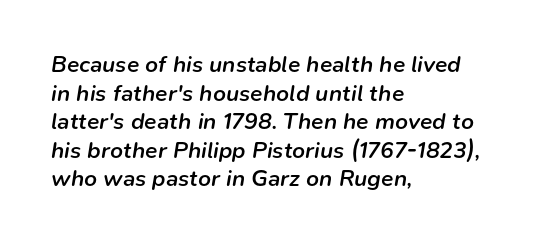
The image shows 23 px text type, italic (leaning right); set left-aligned, line spacing 1.24x, normal letter spacing, not underlined.
